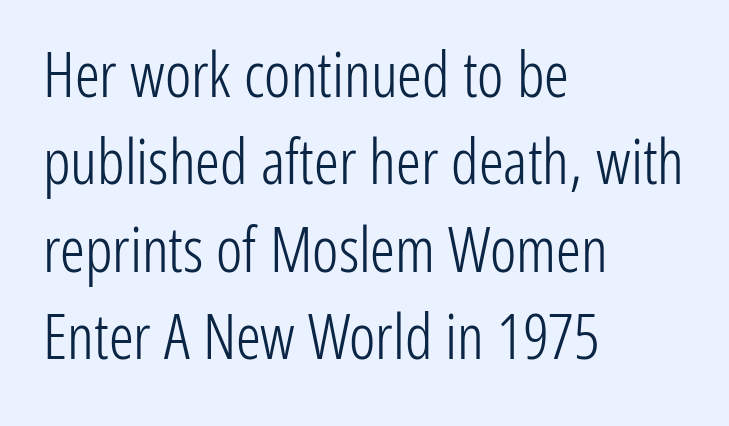
Spacing between characters is what you'd get straight out of the box. Looks like regular typesetting: each glyph gets only the width it needs. Beneath every word, the page is bare. Stroke thickness stays within the range of a standard reading face or lighter. Quick note: not italic, upright. The passage shown stacks its lines at a standard gap.
